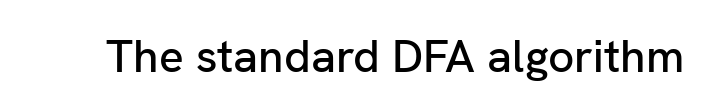
The image shows 46 px sans-serif type, upright; set normal letter spacing, not underlined; low stroke contrast and a medium x-height.
